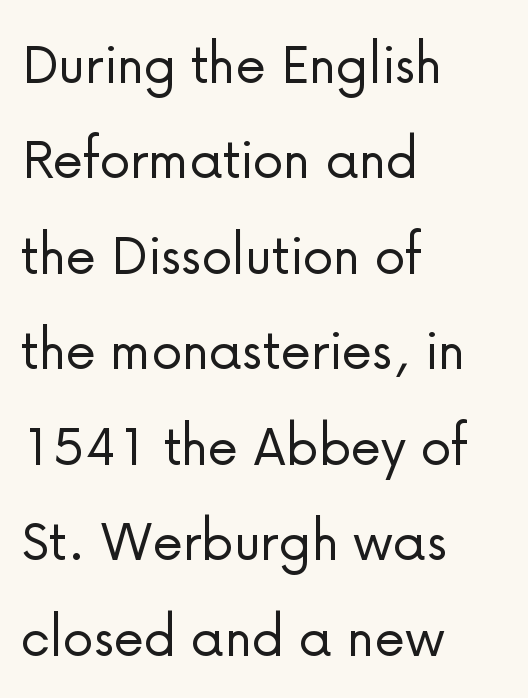
Plain, unruled lines of type. Proportional: the letters do not fall into vertical columns. To sum up the face: it is a sans, with no serifs. A light-to-regular cut is what we see here.
